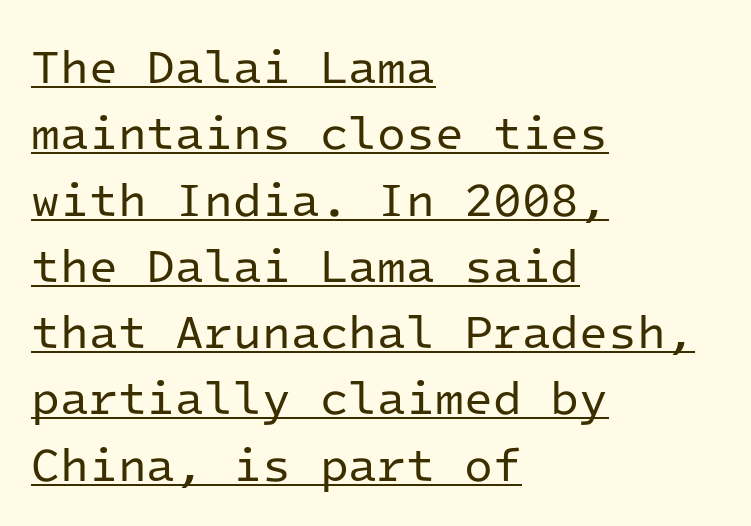
{"serif": "no", "italic": "no", "bold": "no", "weight": "regular", "width": "normal", "stroke_contrast": "low", "x_height": "medium", "monospaced": "yes", "underline": "yes", "align": "left", "line_spacing": "normal", "line_spacing_ratio": 1.41, "letter_spacing": "normal", "letter_spacing_em": 0.0, "glyph_px": 47}
